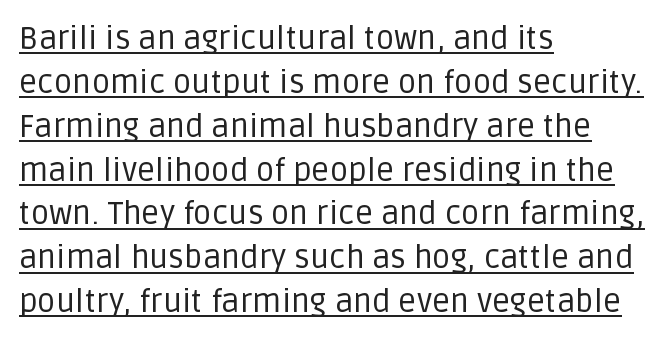
All the whitespace from short lines collects on the right. Successive baselines arrive at the customary interval. No chunkiness to these letters — they're not bold. Looks like regular typesetting: each glyph gets only the width it needs. What decoration does the sample have? An underline.
